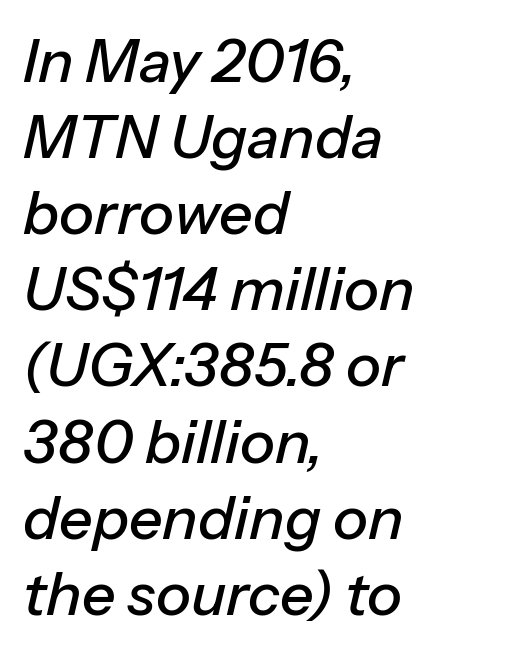
{"italic": "yes", "lean": "right", "slant_degrees": 13, "width": "normal", "stroke_contrast": "low", "x_height": "medium", "monospaced": "no", "underline": "no", "align": "left", "line_spacing": "normal", "line_spacing_ratio": 1.29, "letter_spacing": "normal", "letter_spacing_em": 0.0, "glyph_px": 59}
